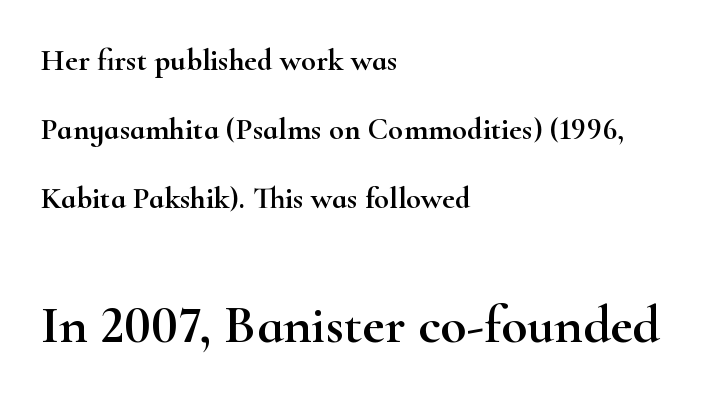
{"serif": "yes", "italic": "no", "width": "wide", "stroke_contrast": "high", "x_height": "small", "monospaced": "no", "underline": "no", "align": "left", "line_spacing": "loose", "line_spacing_ratio": 2.23, "letter_spacing": "normal", "letter_spacing_em": 0.0, "larger_block": "second", "size_ratio": 1.74, "glyph_px": 54}
